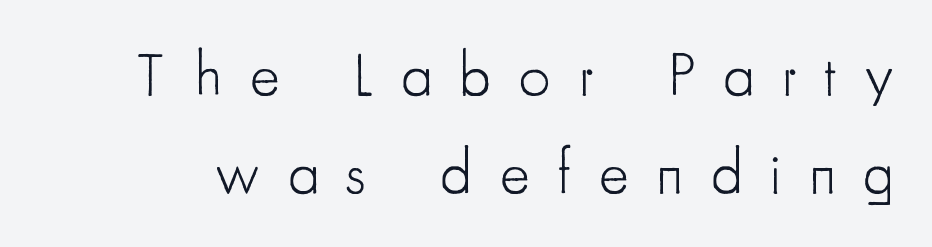
Each word looks stretched out because of the extra space between its letters. A sans-serif font was chosen for this passage. You could not count columns in this text — the font is proportionally spaced. Type without underlining.
